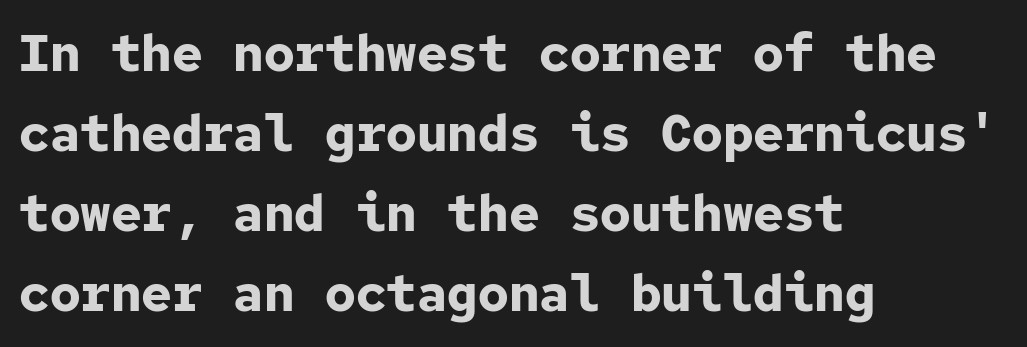
Q: Is the text bold? A: Yes.
Q: Is the text italic (slanted)? A: No, it is upright.
Q: Is the typeface a serif or a sans-serif typeface? A: Sans-serif.
Q: Is the text underlined? A: No.
Q: How is the paragraph aligned? A: Left-aligned.
Q: Is the spacing between letters normal or unusually wide? A: Normal.
Q: Is the spacing between lines tight, normal or loose? A: Normal.
Q: Width (condensed, normal, or wide)? A: Normal.
Q: Stroke contrast? A: Low.
Q: x-height? A: Medium.
Q: Monospaced? A: Yes.
